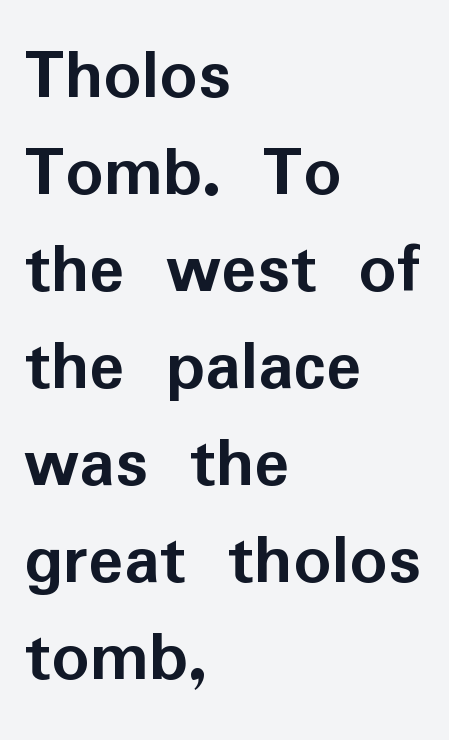
The text was rendered using a sans face with plain stroke endings. Inter-character spacing is left at the font's built-in metrics. The specimen omits any rule beneath the text block's lines. Reading down the column, the eye jumps a familiar distance to each next line. This sample has the flowing, uneven cadence of proportional lettering.
